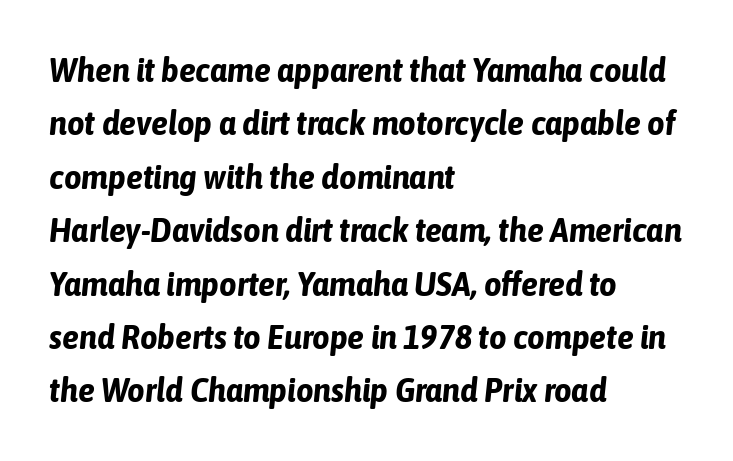
The image shows 34 px bold, condensed type, italic (leaning right); set left-aligned, normal line spacing (1.57x), normal letter spacing, not underlined; low stroke contrast and a medium x-height.
